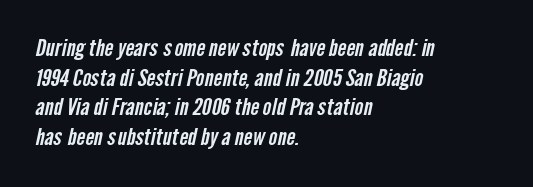
{"underline": "no", "align": "left", "line_spacing": "normal", "line_spacing_ratio": 1.29, "letter_spacing": "normal", "letter_spacing_em": 0.0, "glyph_px": 23}
